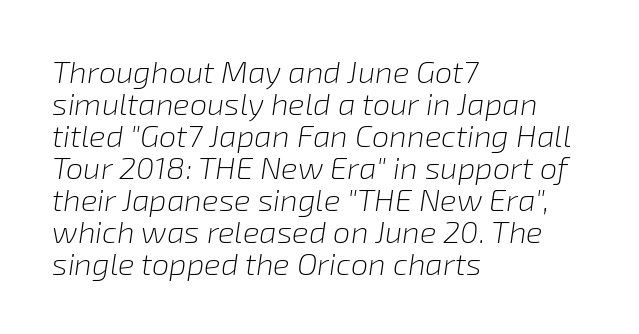
Is the stroke heavy? The answer is a plain regular-or-lighter. The compositor pushed each line to the left boundary. Each row of text sits above clean, open space. Leading: reduced. These lines are rendered in a variable-pitch font.
